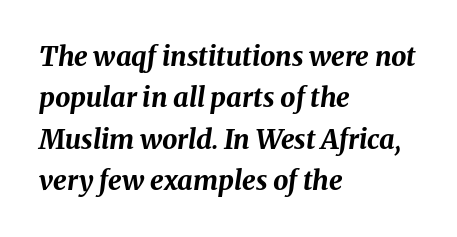
Q: Is the text bold? A: Yes.
Q: Is the text italic (slanted)? A: Yes, it leans right by about 8 degrees.
Q: Is the text underlined? A: No.
Q: How is the paragraph aligned? A: Left-aligned.
Q: Is the spacing between letters normal or unusually wide? A: Normal.
Q: Is the spacing between lines tight, normal or loose? A: Normal.
